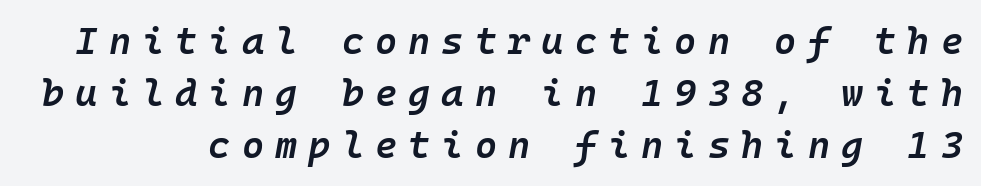
The rendering uses a moderate line-height, typical for paragraphs. Spacing verdict: monospaced, one width for all characters. Type without underlining. The face used here is rendered with a markedly widened letterfit. A typesetter would mark this as italic. Is the type bold? Partly — it's a semibold, heavier than regular but not fully bold.
